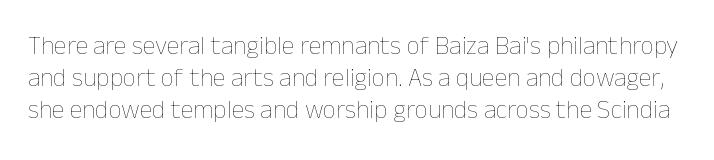
Think standard paragraph weight, or any step lighter than that. Only glyphs here, with clear space below each row. Is there any slant? The stems are plumb. Characters follow at the spacing the type designer built in.
